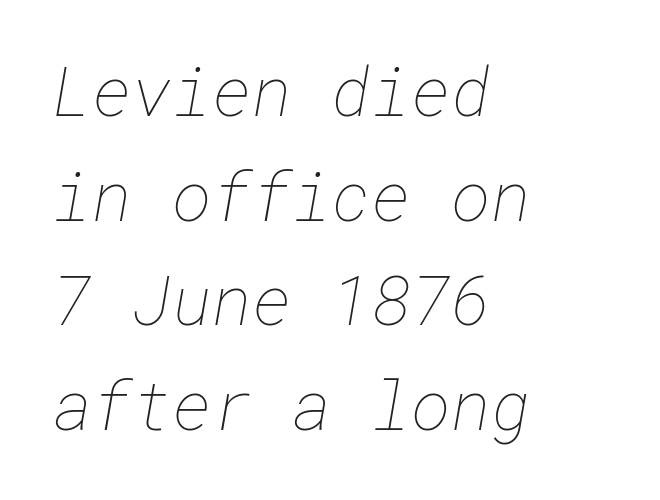
The image shows 68 px thin type; set left-aligned, normal line spacing (1.54x), normal letter spacing, not underlined; low stroke contrast and a medium x-height.
